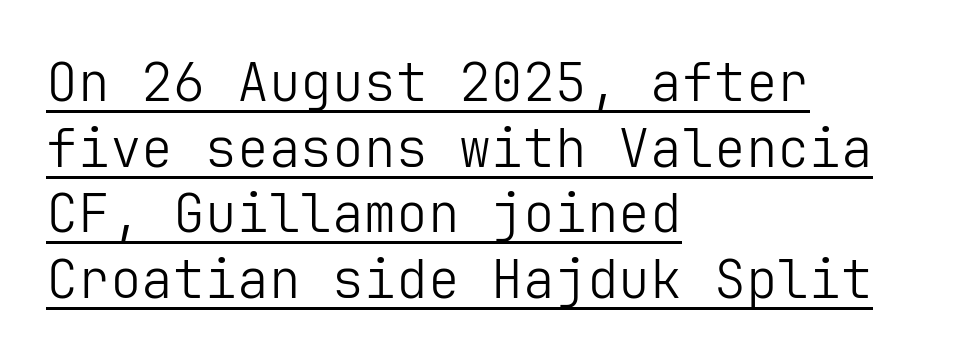
Q: Is the text bold? A: No.
Q: Is the text italic (slanted)? A: No, it is upright.
Q: Is the typeface a serif or a sans-serif typeface? A: Sans-serif.
Q: Is the text underlined? A: Yes.
Q: How is the paragraph aligned? A: Left-aligned.
Q: Is the spacing between letters normal or unusually wide? A: Normal.
Q: Width (condensed, normal, or wide)? A: Normal.
Q: Stroke contrast? A: Low.
Q: x-height? A: Medium.
